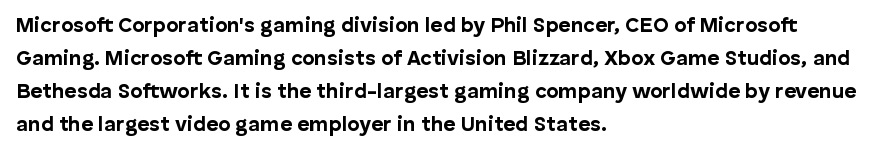
The image shows 21 px bold type, upright; set left-aligned, normal line spacing (1.57x), normal letter spacing, not underlined.
